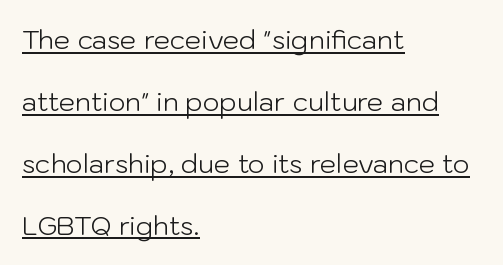
Q: Is the text bold? A: No.
Q: Is the text italic (slanted)? A: No, it is upright.
Q: Is the text underlined? A: Yes.
Q: How is the paragraph aligned? A: Left-aligned.
Q: Is the spacing between letters normal or unusually wide? A: Normal.
Q: Is the spacing between lines tight, normal or loose? A: Loose.
